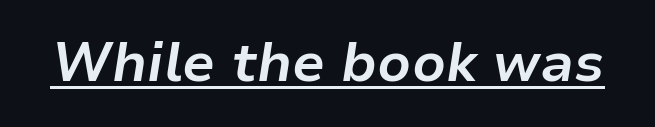
The image shows 54 px bold type, italic (leaning right); set normal letter spacing, underlined; low stroke contrast and a medium x-height.
